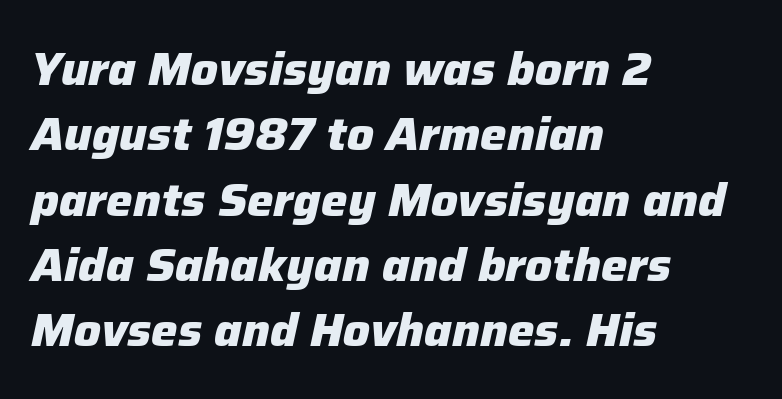
{"italic": "yes", "lean": "right", "slant_degrees": 12, "bold": "yes", "weight": "heavy", "width": "normal", "stroke_contrast": "low", "x_height": "medium", "monospaced": "no", "underline": "no", "align": "left", "line_spacing": "normal", "line_spacing_ratio": 1.39, "letter_spacing": "normal", "letter_spacing_em": 0.0, "glyph_px": 47}
